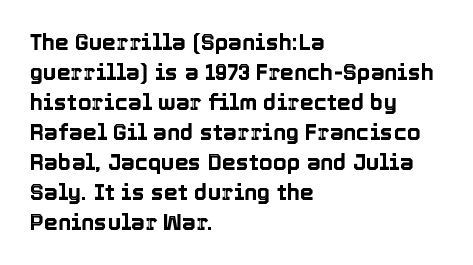
Q: Is the text italic (slanted)? A: No, it is upright.
Q: Is the text underlined? A: No.
Q: How is the paragraph aligned? A: Left-aligned.
Q: Is the spacing between letters normal or unusually wide? A: Normal.
Q: Is the spacing between lines tight, normal or loose? A: Normal.
